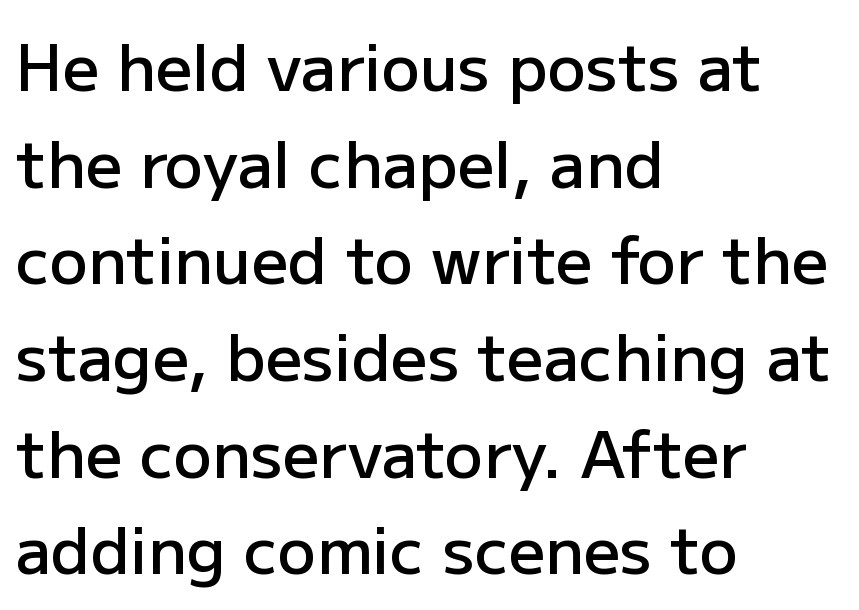
Moderately thickened strokes mark this as semibold type. Just letters on the line, the space beneath them empty. Casual observation: everything's shoved over to the left. A typesetter would call this proportional, since set widths differ per character.
